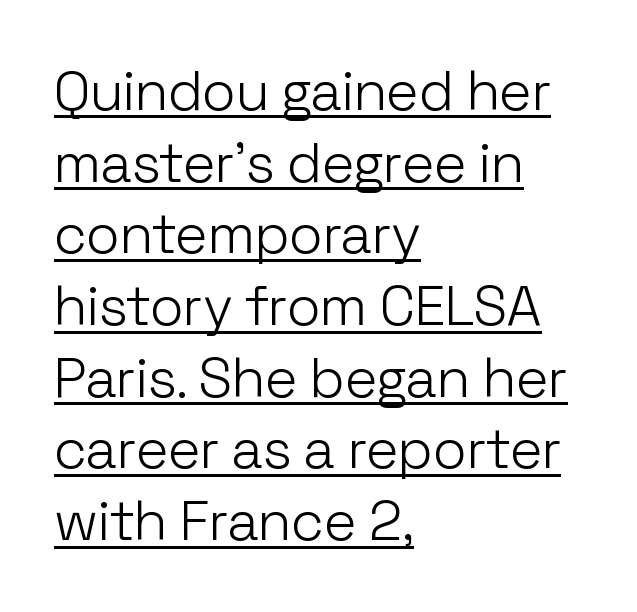
What stands out about the letter spacing? Nothing — it is the standard amount. A typesetter would label this face a sans. Think standard paragraph weight, or any step lighter than that. The leading is moderate, giving the passage an even texture. The rendering uses natural spacing where letterforms have individual widths. This sample is left-justified, so line endings fall wherever the words run out.
